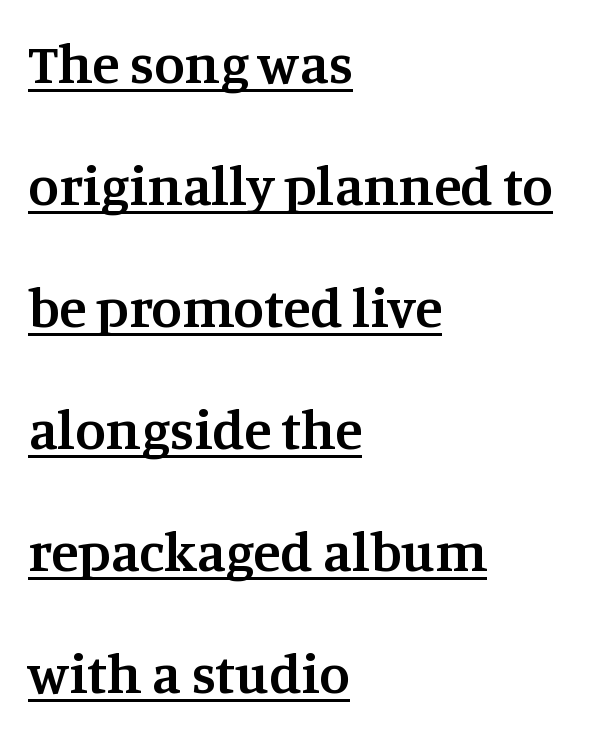
Q: Is the text bold? A: Semi-bold.
Q: Is the text italic (slanted)? A: No, it is upright.
Q: Is the typeface a serif or a sans-serif typeface? A: Serif.
Q: Is the text underlined? A: Yes.
Q: How is the paragraph aligned? A: Left-aligned.
Q: Is the spacing between letters normal or unusually wide? A: Normal.
Q: Is the spacing between lines tight, normal or loose? A: Loose.
Q: Width (condensed, normal, or wide)? A: Normal.
Q: Stroke contrast? A: Medium.
Q: x-height? A: Large.
Q: Monospaced? A: No.
